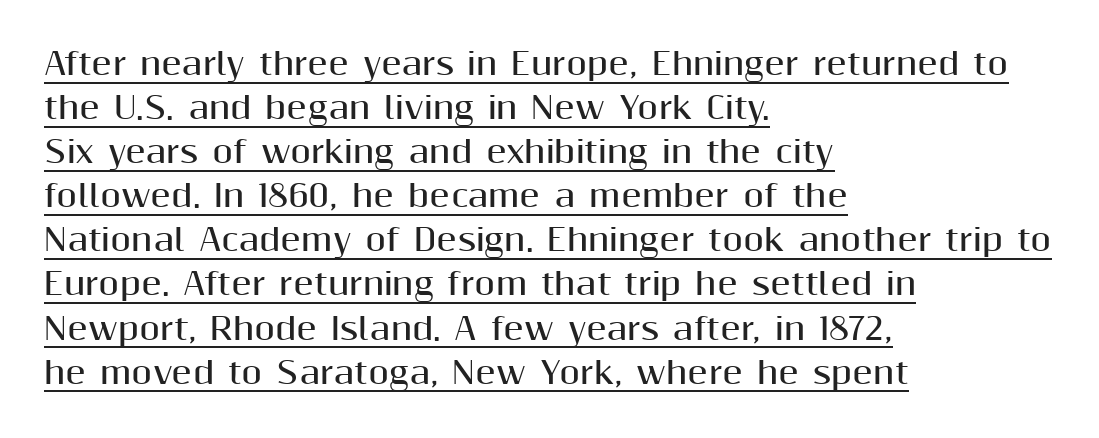
Q: Is the text bold? A: Yes.
Q: Is the text italic (slanted)? A: No, it is upright.
Q: Is the typeface a serif or a sans-serif typeface? A: Sans-serif.
Q: Is the text underlined? A: Yes.
Q: How is the paragraph aligned? A: Left-aligned.
Q: Is the spacing between letters normal or unusually wide? A: Normal.
Q: Is the spacing between lines tight, normal or loose? A: Normal.
Q: Width (condensed, normal, or wide)? A: Normal.
Q: Stroke contrast? A: Medium.
Q: x-height? A: Medium.
Q: Monospaced? A: No.
